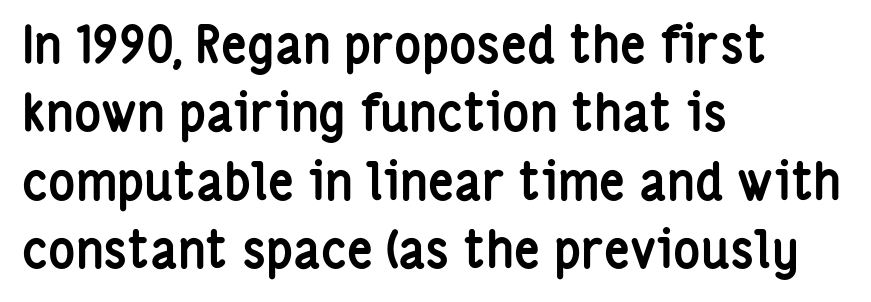
Q: Is the text bold? A: Yes.
Q: Is the text italic (slanted)? A: No, it is upright.
Q: Is the typeface a serif or a sans-serif typeface? A: Sans-serif.
Q: Is the text underlined? A: No.
Q: How is the paragraph aligned? A: Left-aligned.
Q: Is the spacing between letters normal or unusually wide? A: Normal.
Q: Is the spacing between lines tight, normal or loose? A: Normal.
Q: Width (condensed, normal, or wide)? A: Condensed.
Q: Stroke contrast? A: Low.
Q: x-height? A: Medium.
Q: Monospaced? A: No.
